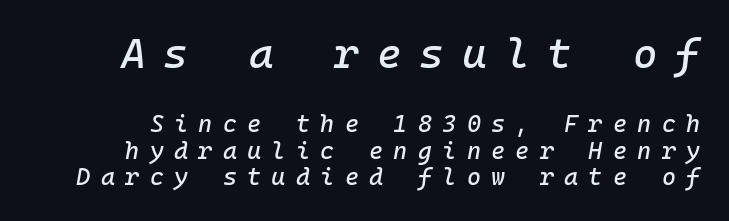
{"italic": "yes", "lean": "right", "slant_degrees": 10, "width": "normal", "stroke_contrast": "low", "x_height": "medium", "monospaced": "yes", "underline": "no", "line_spacing": "tight", "line_spacing_ratio": 1.11, "letter_spacing": "wide", "letter_spacing_em": 0.43, "larger_block": "first", "size_ratio": 1.75, "glyph_px": 42}
